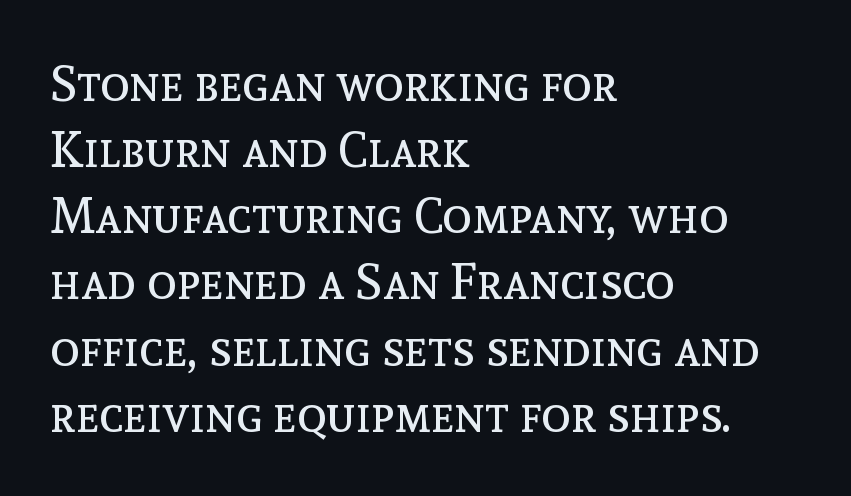
The image shows 49 px regular-weight type, upright; set left-aligned, normal line spacing (1.35x), normal letter spacing, not underlined; a medium x-height.
